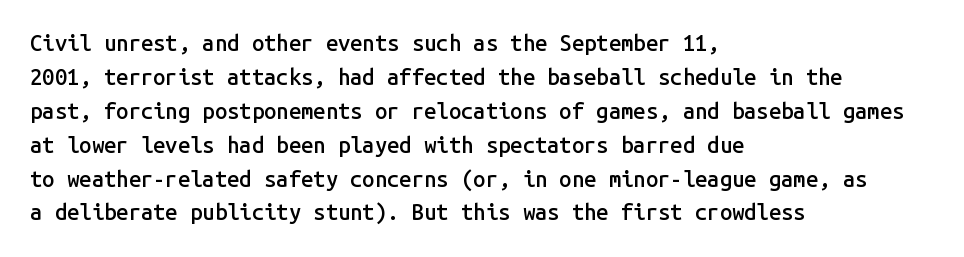
The image shows 22 px text type, upright; set left-aligned, normal line spacing (1.54x), normal letter spacing, not underlined.
